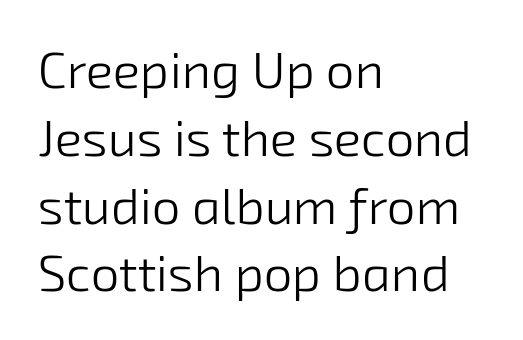
Q: Is the text bold? A: No.
Q: Is the typeface a serif or a sans-serif typeface? A: Sans-serif.
Q: Is the text underlined? A: No.
Q: How is the paragraph aligned? A: Left-aligned.
Q: Is the spacing between letters normal or unusually wide? A: Normal.
Q: Is the spacing between lines tight, normal or loose? A: Normal.
Q: Width (condensed, normal, or wide)? A: Normal.
Q: Stroke contrast? A: Low.
Q: x-height? A: Medium.
Q: Monospaced? A: No.
